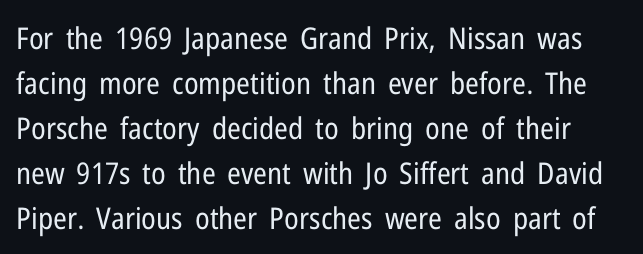
Every character sits straight up, as roman type does. Check under the words: just untouched page. The horizontal fit of the characters is conventional and even. The face looks like a standard text weight, possibly lighter. This is sans-serif lettering, the kind often seen on screens and signage. Rows of type keep a routine distance in the vertical direction.
